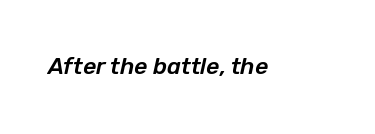
Honestly, there is no underline to notice here at all. What stands out about the letter spacing? Nothing — it is the standard amount. Compared with ordinary roman type, these characters are visibly tilted.
